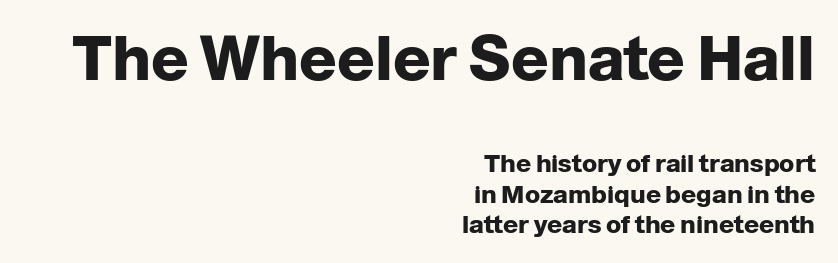
Larger block? The one above; the one below is distinctly smaller. You'd pick this weight for a headline — it's a proper bold. This sample has the flowing, uneven cadence of proportional lettering. The lettering holds an erect, upright posture throughout.
